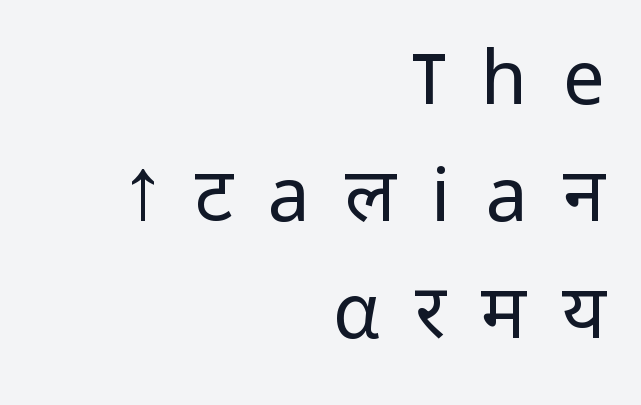
Q: Is the text bold? A: No.
Q: Is the text italic (slanted)? A: No, it is upright.
Q: Is the typeface a serif or a sans-serif typeface? A: Sans-serif.
Q: Is the text underlined? A: No.
Q: How is the paragraph aligned? A: Right-aligned.
Q: Is the spacing between letters normal or unusually wide? A: Unusually wide.
Q: Is the spacing between lines tight, normal or loose? A: Normal.
Q: Width (condensed, normal, or wide)? A: Normal.
Q: Stroke contrast? A: Low.
Q: x-height? A: Medium.
Q: Monospaced? A: No.
